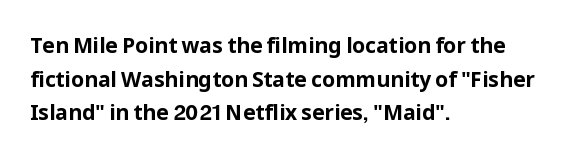
The image shows 21 px bold type, upright; set left-aligned, normal line spacing (1.6x), normal letter spacing, not underlined.
